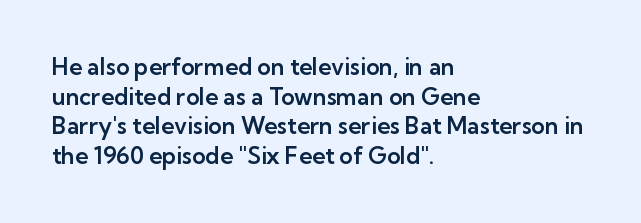
Descenders are the only things crossing below the line. A classic flush-left, rag-right setting is used for this passage. Upright lettering throughout. Quick note: interline space is typical. Letter spacing: default.
